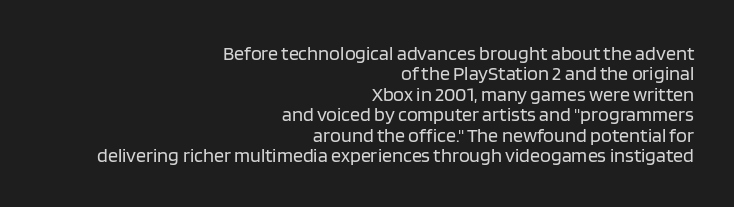
Q: Is the text bold? A: No.
Q: Is the text italic (slanted)? A: No, it is upright.
Q: Is the text underlined? A: No.
Q: How is the paragraph aligned? A: Right-aligned.
Q: Is the spacing between letters normal or unusually wide? A: Normal.
Q: Is the spacing between lines tight, normal or loose? A: Tight.
